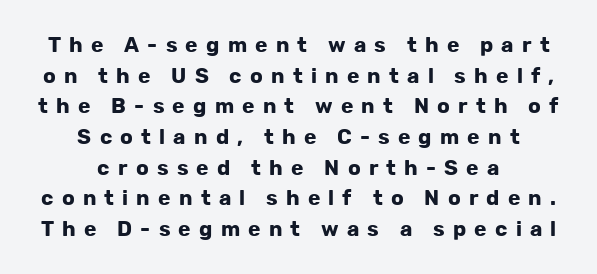
These lines were composed using upright roman letters. Decoration check: the copy has no underline. The letters are bold, with thick, heavy strokes. The lines in this sample share a center point and differ in where they start and stop. There is plenty of visible air inserted between adjacent glyphs.
